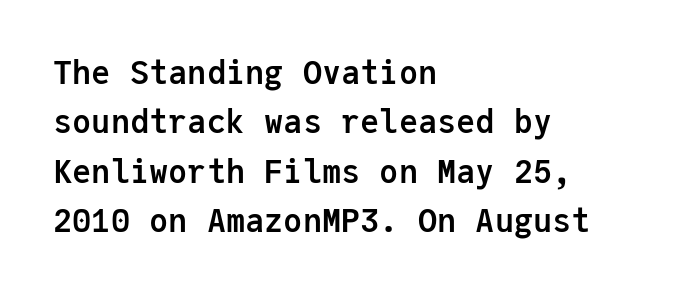
The image shows 32 px semibold sans-serif type, upright, monospaced; set left-aligned, normal line spacing (1.54x), normal letter spacing, not underlined; low stroke contrast and a medium x-height.
